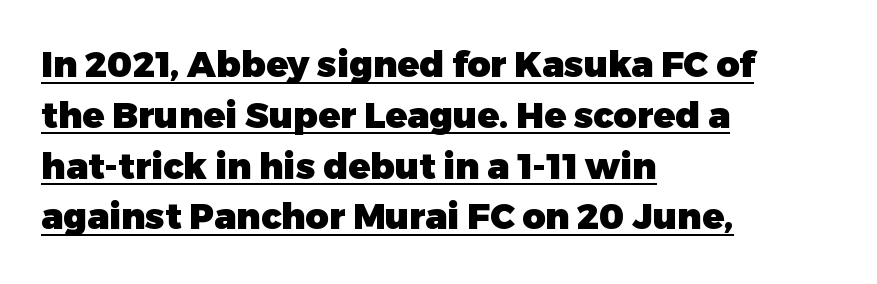
Q: Is the text bold? A: Yes.
Q: Is the text italic (slanted)? A: No, it is upright.
Q: Is the typeface a serif or a sans-serif typeface? A: Sans-serif.
Q: Is the text underlined? A: Yes.
Q: How is the paragraph aligned? A: Left-aligned.
Q: Is the spacing between letters normal or unusually wide? A: Normal.
Q: Is the spacing between lines tight, normal or loose? A: Normal.
Q: Width (condensed, normal, or wide)? A: Normal.
Q: Stroke contrast? A: Low.
Q: x-height? A: Medium.
Q: Monospaced? A: No.
